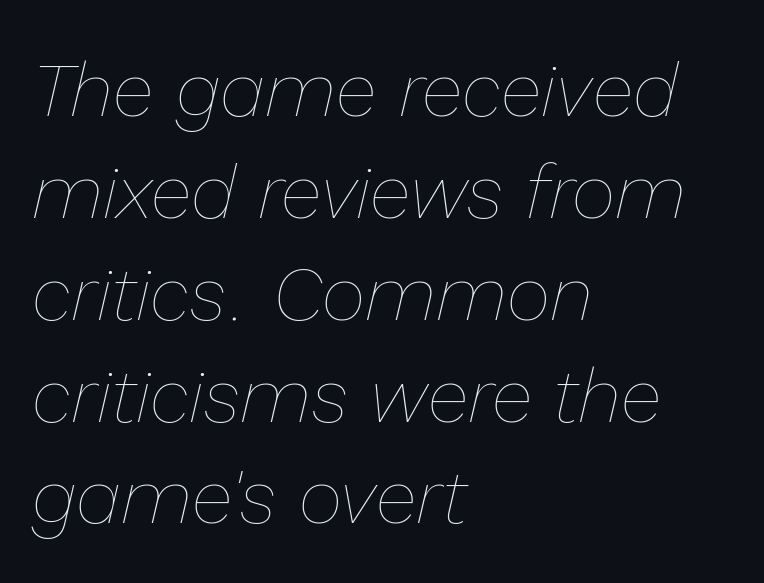
Q: Is the text bold? A: No.
Q: Is the text italic (slanted)? A: Yes, it leans right by about 13 degrees.
Q: Is the text underlined? A: No.
Q: How is the paragraph aligned? A: Left-aligned.
Q: Is the spacing between letters normal or unusually wide? A: Normal.
Q: Is the spacing between lines tight, normal or loose? A: Normal.
Q: Width (condensed, normal, or wide)? A: Normal.
Q: Stroke contrast? A: Low.
Q: x-height? A: Medium.
Q: Monospaced? A: No.
